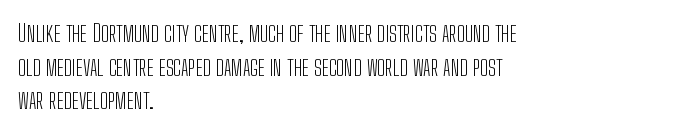
The image shows 24 px text type, upright; set left-aligned, normal line spacing (1.4x), normal letter spacing, not underlined.
